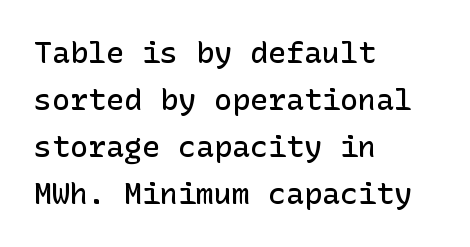
Left-aligned paragraph, ragged on the right. There is no visible air inserted between adjacent glyphs. Moderately thickened strokes mark this as semibold type. Quick note: not italic, upright. Leading: standard. The words here are not underlined.
